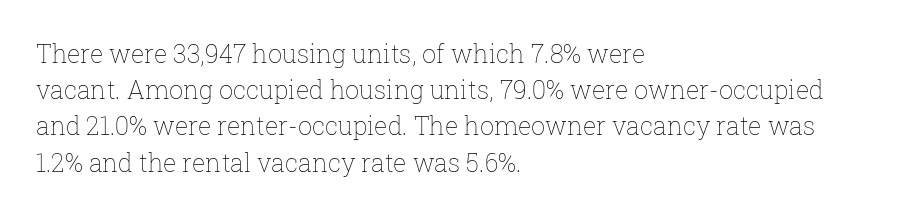
{"italic": "no", "bold": "no", "underline": "no", "align": "left", "line_spacing": "normal", "line_spacing_ratio": 1.45, "letter_spacing": "normal", "letter_spacing_em": 0.0, "glyph_px": 25}
